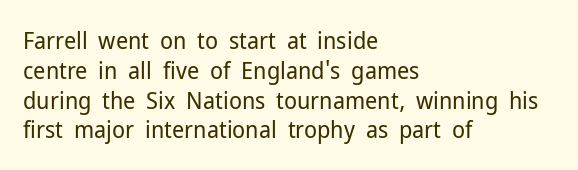
The image shows 24 px text type, upright; set left-aligned, line spacing 1.24x, normal letter spacing, not underlined.
